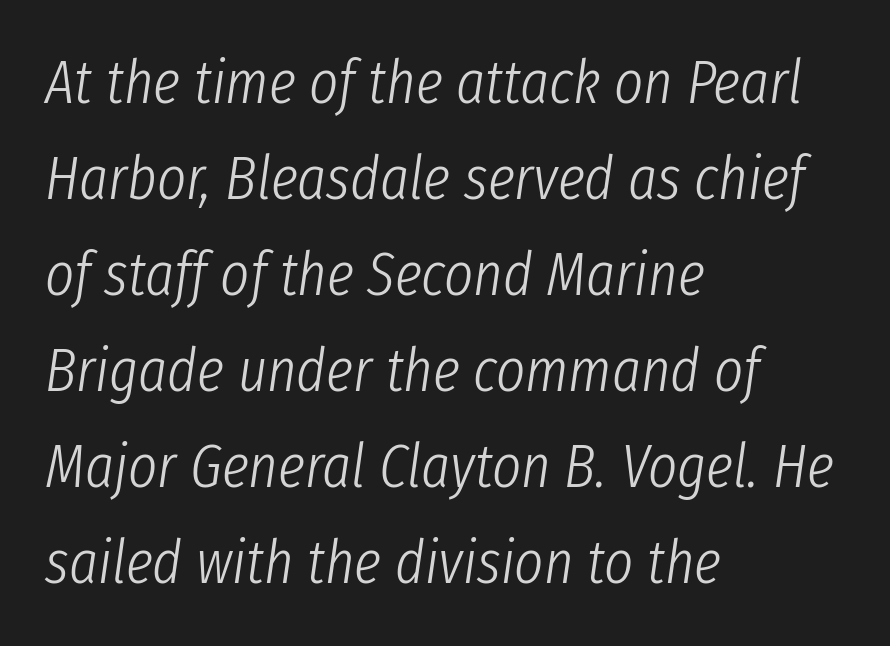
Q: Is the text bold? A: No.
Q: Is the text italic (slanted)? A: Yes, it leans right by about 8 degrees.
Q: Is the text underlined? A: No.
Q: How is the paragraph aligned? A: Left-aligned.
Q: Is the spacing between letters normal or unusually wide? A: Normal.
Q: Is the spacing between lines tight, normal or loose? A: Normal.
Q: Width (condensed, normal, or wide)? A: Condensed.
Q: Stroke contrast? A: Low.
Q: x-height? A: Medium.
Q: Monospaced? A: No.
